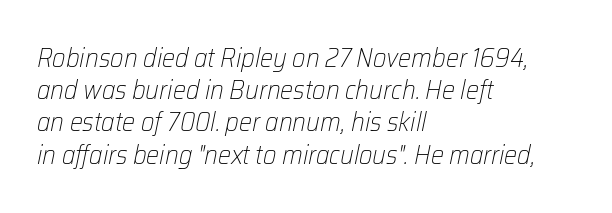
The image shows 26 px text type, italic (leaning right); set left-aligned, line spacing 1.24x, normal letter spacing, not underlined.
